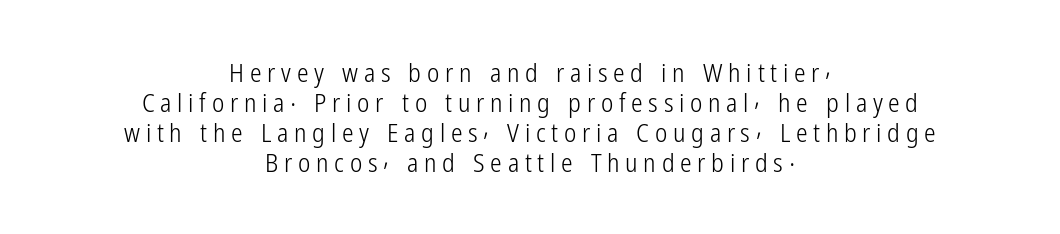
Every character sits straight up, as roman type does. A quiet, ordinary-to-light weight characterises the typeface. The rendering inserts visible extra space after every character. A bare baseline throughout the passage. Horizontal bands of white between lines are thin slivers. Neither beginnings nor endings align; midpoints do.
